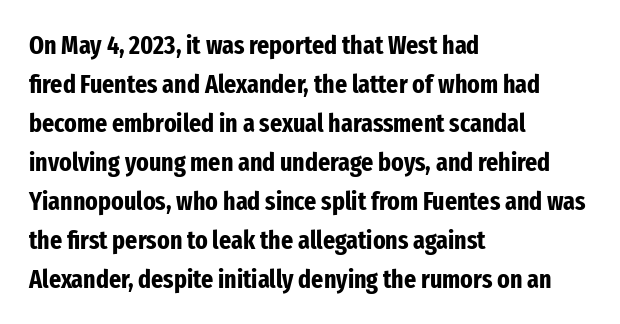
The image shows 26 px bold type, upright; set left-aligned, normal line spacing (1.5x), normal letter spacing, not underlined.
